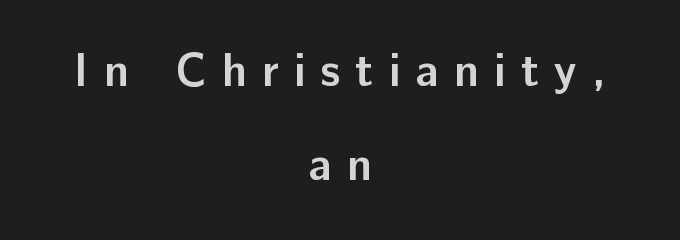
Q: Is the text bold? A: Yes.
Q: Is the text italic (slanted)? A: No, it is upright.
Q: Is the typeface a serif or a sans-serif typeface? A: Sans-serif.
Q: Is the text underlined? A: No.
Q: How is the paragraph aligned? A: Centered.
Q: Is the spacing between letters normal or unusually wide? A: Unusually wide.
Q: Is the spacing between lines tight, normal or loose? A: Loose.
Q: Width (condensed, normal, or wide)? A: Normal.
Q: Stroke contrast? A: Low.
Q: x-height? A: Medium.
Q: Monospaced? A: No.
